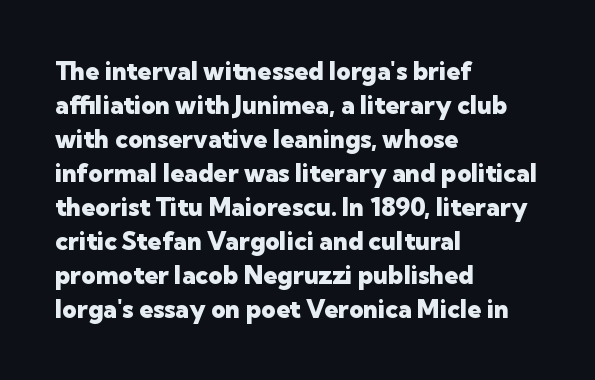
Just letters on the line, the space beneath them empty. No italicization has been applied; the sample stays upright. The rows are spaced the way most documents space them. The glyphs have the mass of a bold cut. Look at the tracking — it's just the regular setting, nothing added. Each line starts at the same left margin while the right side varies.
